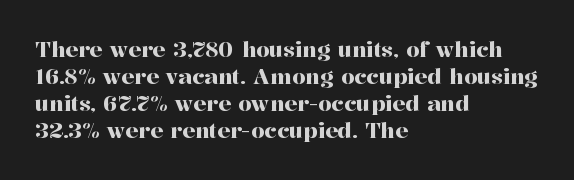
No word sits above an underline. Rendered with straight, roman letterforms. A typesetter would call this leading conventional body-copy spacing. Nothing unusual about the tracking: characters are spaced as the font intends. Line starts are locked; line ends wander.
